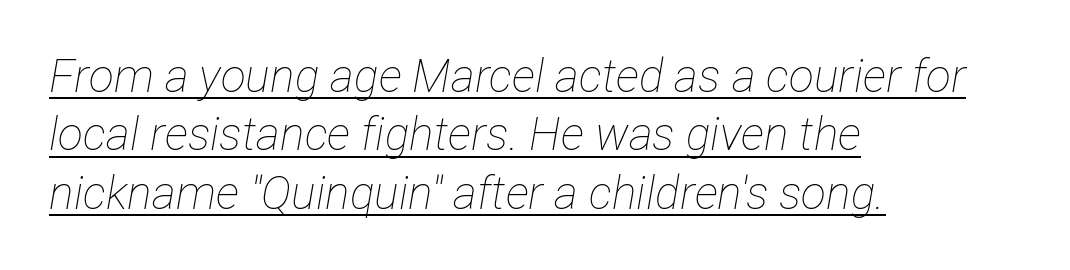
{"italic": "yes", "lean": "right", "slant_degrees": 12, "bold": "no", "weight": "thin", "width": "condensed", "stroke_contrast": "low", "x_height": "medium", "monospaced": "no", "underline": "yes", "align": "left", "line_spacing": "normal", "line_spacing_ratio": 1.27, "letter_spacing": "normal", "letter_spacing_em": 0.0, "glyph_px": 46}
